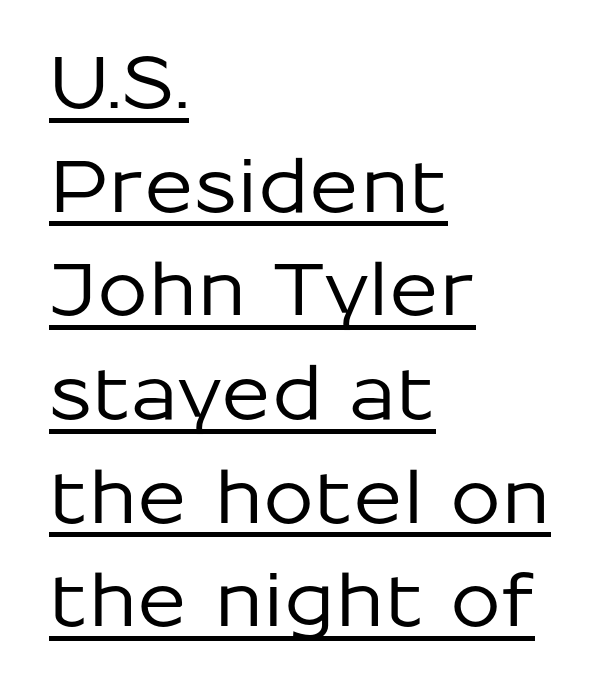
Is this a fixed-width face? No — the glyphs have proportional, varying widths. Every row of glyphs begins at an identical x-position on the left. A continuous stroke trails under the words, as in a hyperlink. The passage shown has conventional tracking throughout. The rendering shows plain stroke endings on the letterforms — a sans-serif design. Regular leading.
